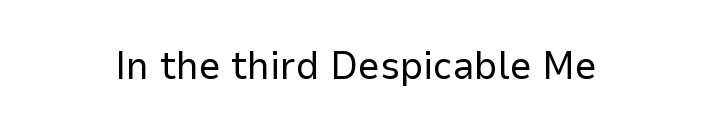
The image shows 39 px regular-weight sans-serif type, upright; set normal letter spacing, not underlined; low stroke contrast and a medium x-height.
